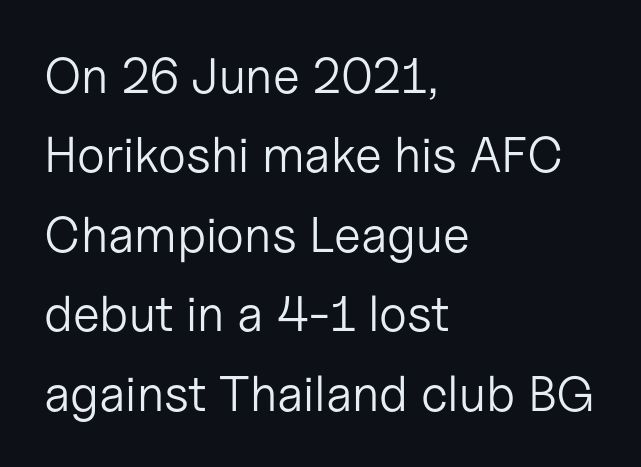
{"serif": "no", "italic": "no", "bold": "no", "weight": "light", "width": "normal", "stroke_contrast": "low", "x_height": "medium", "monospaced": "no", "underline": "no", "align": "left", "line_spacing": "normal", "line_spacing_ratio": 1.59, "letter_spacing": "normal", "letter_spacing_em": 0.0, "glyph_px": 50}
